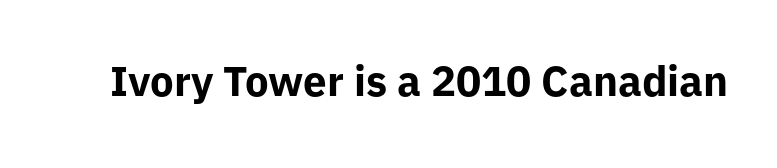
The image shows 42 px bold sans-serif type, upright; set normal letter spacing, not underlined; low stroke contrast and a medium x-height.
